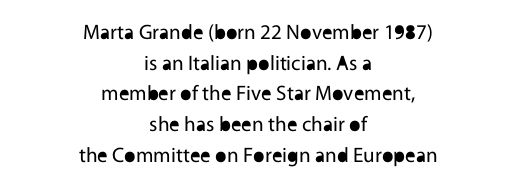
{"italic": "no", "bold": "no", "underline": "no", "align": "center", "line_spacing": "normal", "line_spacing_ratio": 1.46, "letter_spacing": "normal", "letter_spacing_em": 0.0, "glyph_px": 21}
